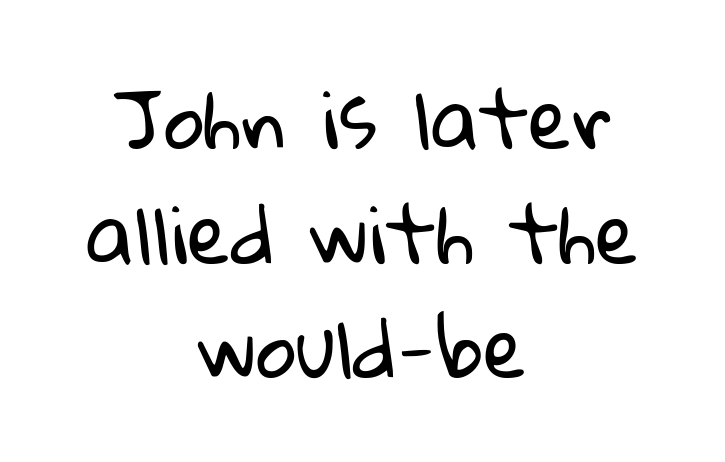
The letters advance in unequal steps, a hallmark of proportional type. What kind of face is this? One without serifs — a sans. The space directly below the letters is spotless. Caption: face not bold, strokes unweighted. This sample keeps an unexceptional amount of space between lines. The lines are quadded center.
